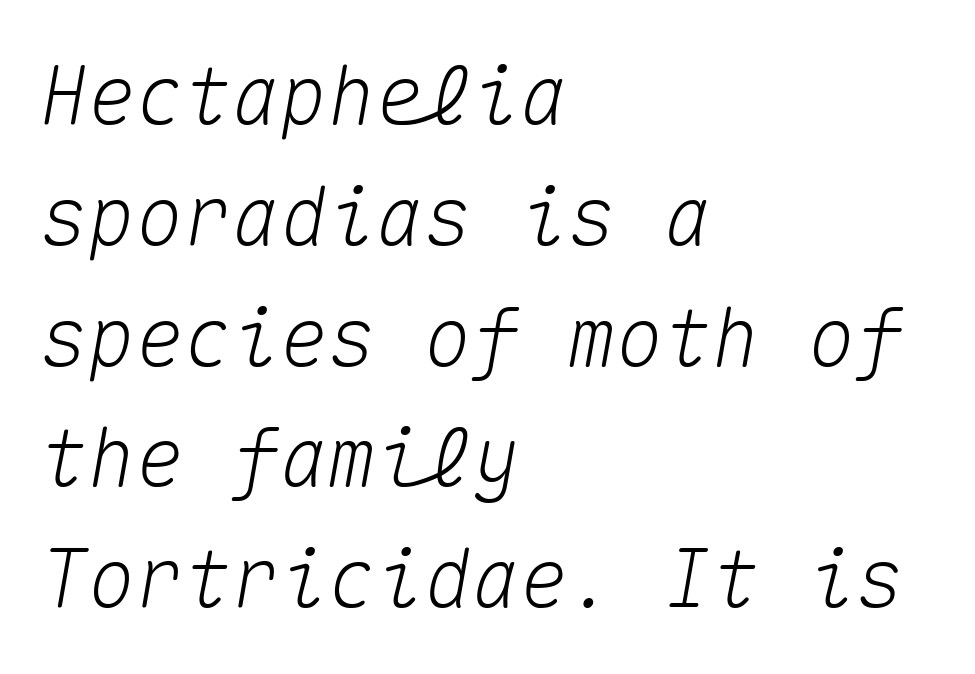
The image shows 80 px text type, italic (leaning right), monospaced; set left-aligned, normal line spacing (1.51x), normal letter spacing, not underlined; medium stroke contrast and a medium x-height.
